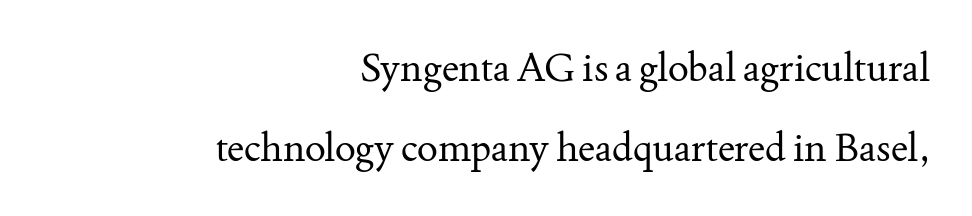
Q: Is the text bold? A: No.
Q: Is the text italic (slanted)? A: No, it is upright.
Q: Is the typeface a serif or a sans-serif typeface? A: Serif.
Q: Is the text underlined? A: No.
Q: How is the paragraph aligned? A: Right-aligned.
Q: Is the spacing between letters normal or unusually wide? A: Normal.
Q: Is the spacing between lines tight, normal or loose? A: Loose.
Q: Width (condensed, normal, or wide)? A: Normal.
Q: Stroke contrast? A: Medium.
Q: x-height? A: Small.
Q: Monospaced? A: No.
